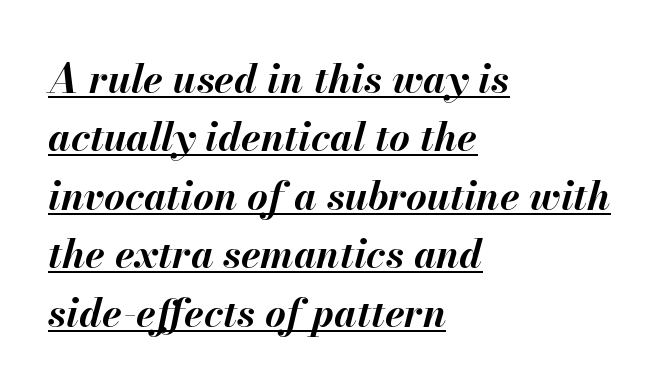
Q: Is the text bold? A: Yes.
Q: Is the text italic (slanted)? A: Yes, it leans right by about 13 degrees.
Q: Is the text underlined? A: Yes.
Q: How is the paragraph aligned? A: Left-aligned.
Q: Is the spacing between letters normal or unusually wide? A: Normal.
Q: Is the spacing between lines tight, normal or loose? A: Normal.
Q: Width (condensed, normal, or wide)? A: Normal.
Q: Stroke contrast? A: Medium.
Q: x-height? A: Small.
Q: Monospaced? A: No.
